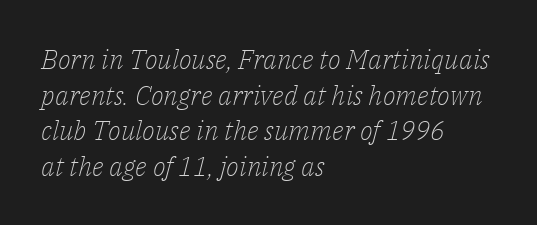
In CSS terms this would be text-align: left. Quick note: interline space is typical. The font is comparable to plain body text, perhaps lighter. Beneath every word, the page is bare. Would a proofreader flag this as italicized? Yes.
